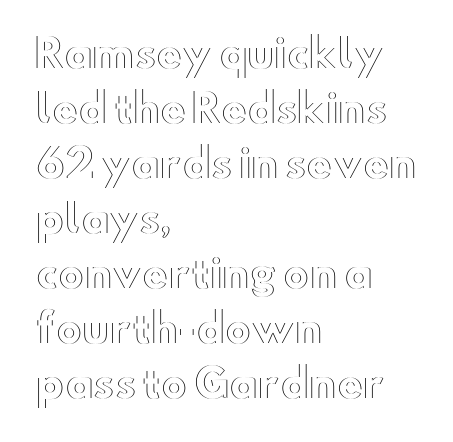
{"italic": "no", "width": "wide", "x_height": "small", "monospaced": "no", "underline": "no", "align": "left", "line_spacing": "normal", "line_spacing_ratio": 1.41, "letter_spacing": "normal", "letter_spacing_em": 0.0, "glyph_px": 39}
